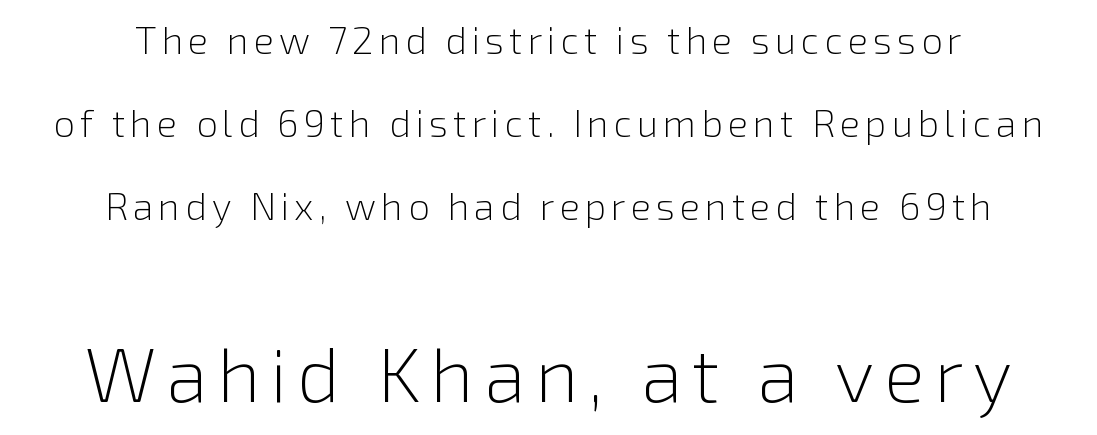
{"serif": "no", "italic": "no", "bold": "no", "weight": "light", "width": "normal", "x_height": "medium", "monospaced": "no", "underline": "no", "align": "center", "line_spacing": "loose", "line_spacing_ratio": 2.19, "larger_block": "second", "size_ratio": 2.0, "glyph_px": 76}
